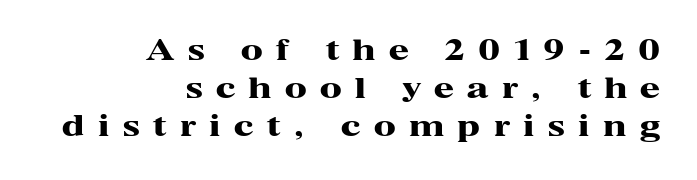
A serif font was chosen for this passage. Italic: no, the glyphs are upright roman. Lines of text with bare space underneath. Each glyph is drawn with heavy, bold strokes. This sample keeps an unexceptional amount of space between lines.
